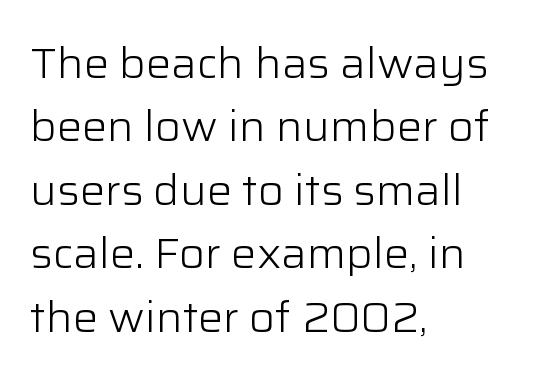
Think of a printed novel: that variable character pitch is what you see here. Is the letter spacing exaggerated? No — it looks like the ordinary default. The letters stand straight up with perfectly vertical stems. Vertical stems look standard width or narrower in stroke.
